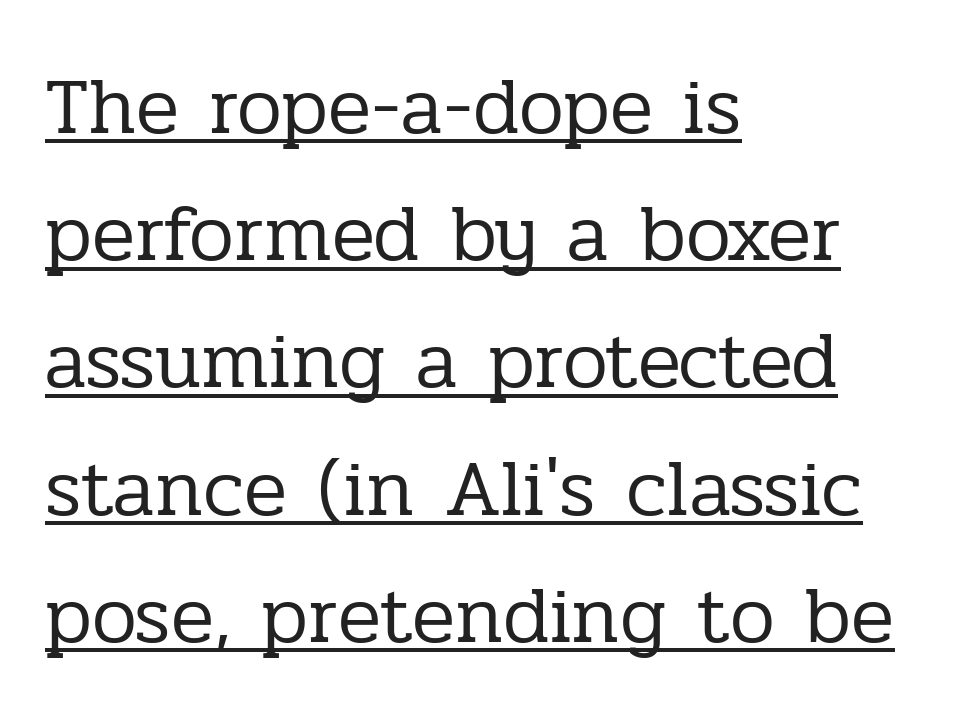
This is roman type, the default non-slanted kind. Notice how descenders clear the ascenders below comfortably — that's standard leading. Stems here are at most as thick as an everyday book face. The rendering uses the underline text-decoration. One-word summary of the alignment: left.
